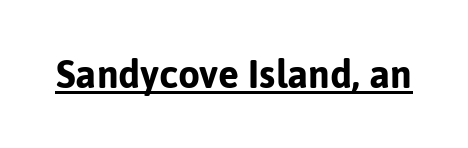
The image shows 39 px bold sans-serif type, upright; set normal letter spacing, underlined; low stroke contrast and a medium x-height.
